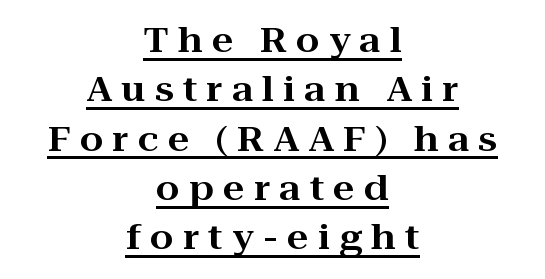
{"serif": "yes", "italic": "no", "width": "wide", "stroke_contrast": "high", "x_height": "medium", "monospaced": "no", "underline": "yes", "align": "center", "line_spacing": "normal", "line_spacing_ratio": 1.45, "letter_spacing": "wide", "letter_spacing_em": 0.27, "glyph_px": 34}
